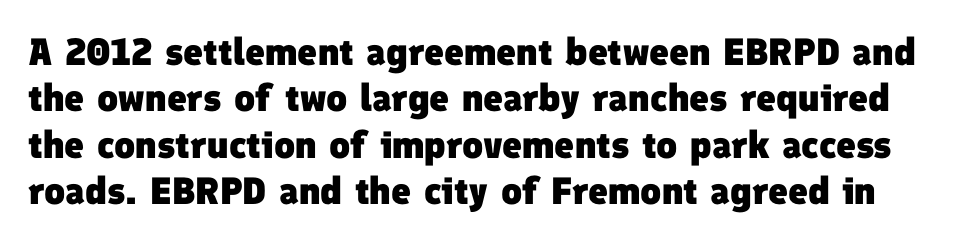
Underlining? Definitely not there. Each word holds together tightly as a unit, with standard inter-letter gaps. Its strokes are broad and dark, the hallmark of bold type. These lines are rendered in a variable-pitch font.
